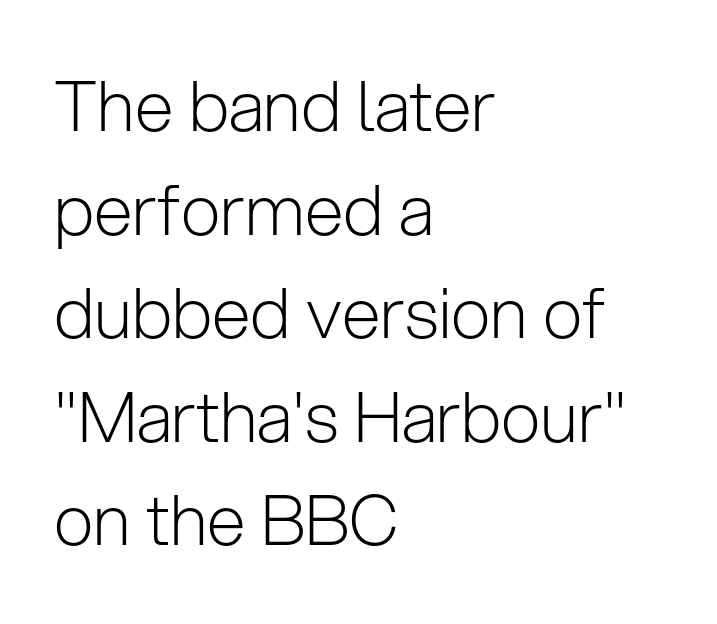
{"serif": "no", "italic": "no", "bold": "no", "weight": "light", "width": "normal", "stroke_contrast": "low", "x_height": "medium", "monospaced": "no", "underline": "no", "align": "left", "line_spacing": "normal", "line_spacing_ratio": 1.48, "letter_spacing": "normal", "letter_spacing_em": 0.0, "glyph_px": 70}
